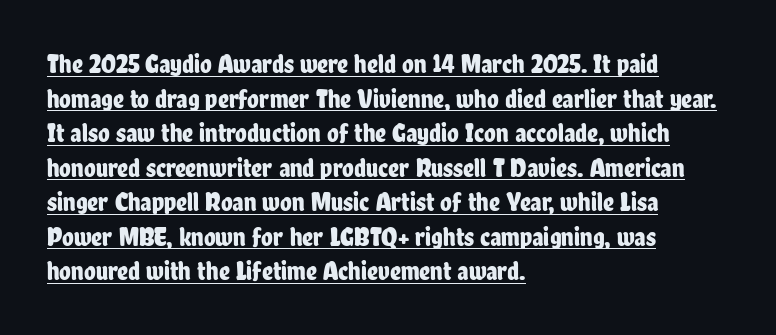
{"italic": "no", "underline": "yes", "align": "left", "line_spacing": "normal", "line_spacing_ratio": 1.28, "letter_spacing": "normal", "letter_spacing_em": 0.0, "glyph_px": 27}
